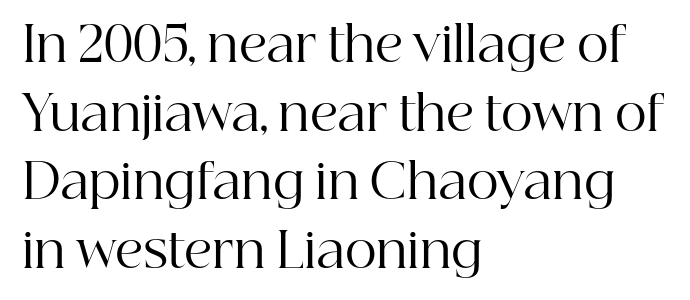
The image shows 49 px regular-weight serif type, upright; set left-aligned, normal line spacing (1.4x), normal letter spacing, not underlined; high stroke contrast and a medium x-height.
